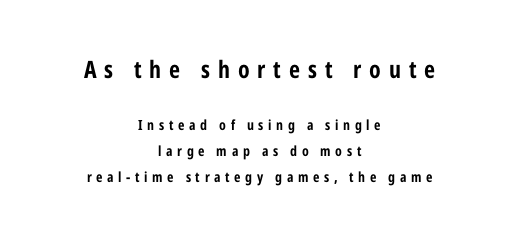
Compare the two chunks: the upper has the greater cap height. What weight is shown? A full bold with thick strokes. This rendering features lettering with no underline. When letters stand straight like this, we call the style roman or upright. Is the letter spacing exaggerated? Yes — the characters are pushed far apart. Visually the block forms a symmetrical silhouette, jagged on both flanks.
